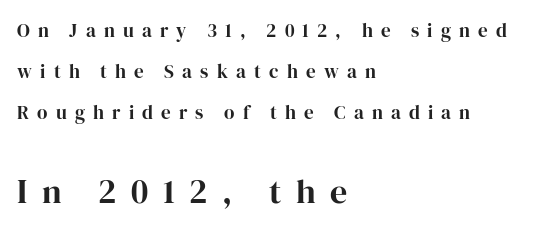
The image shows 34 px serif type, upright; set left-aligned, loose line spacing (2.16x), unusually wide letter spacing (+0.43 em), not underlined; the second (bottom) block is 1.79x larger; high stroke contrast and a medium x-height.
